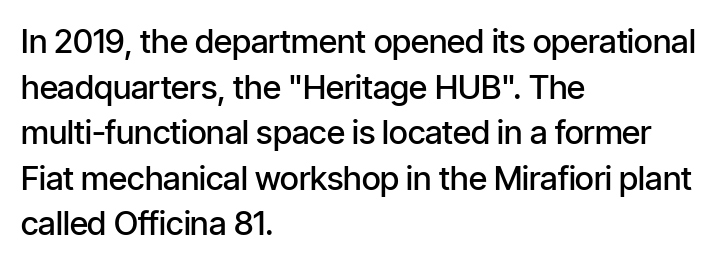
{"serif": "no", "italic": "no", "bold": "semi", "weight": "semibold", "width": "condensed", "stroke_contrast": "low", "x_height": "medium", "monospaced": "no", "underline": "no", "align": "left", "line_spacing": "normal", "line_spacing_ratio": 1.38, "letter_spacing": "normal", "letter_spacing_em": 0.0, "glyph_px": 33}
